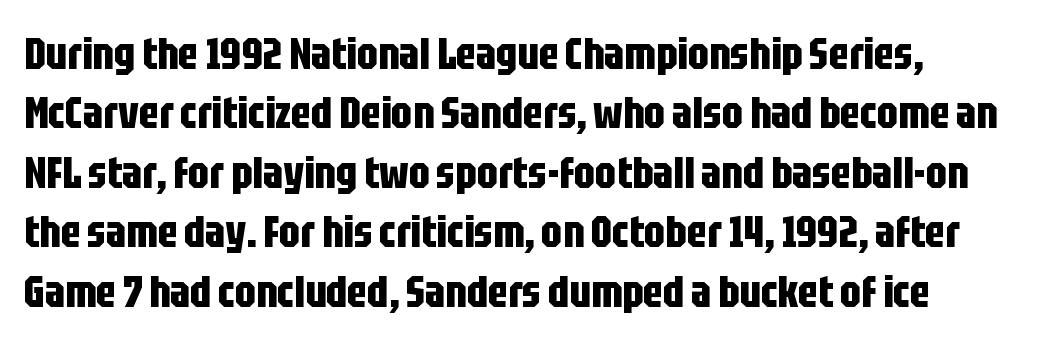
The rendering uses natural spacing where letterforms have individual widths. Short note: letters normally spaced. Line spacing here is normal. The zone under the glyphs is completely vacant.
